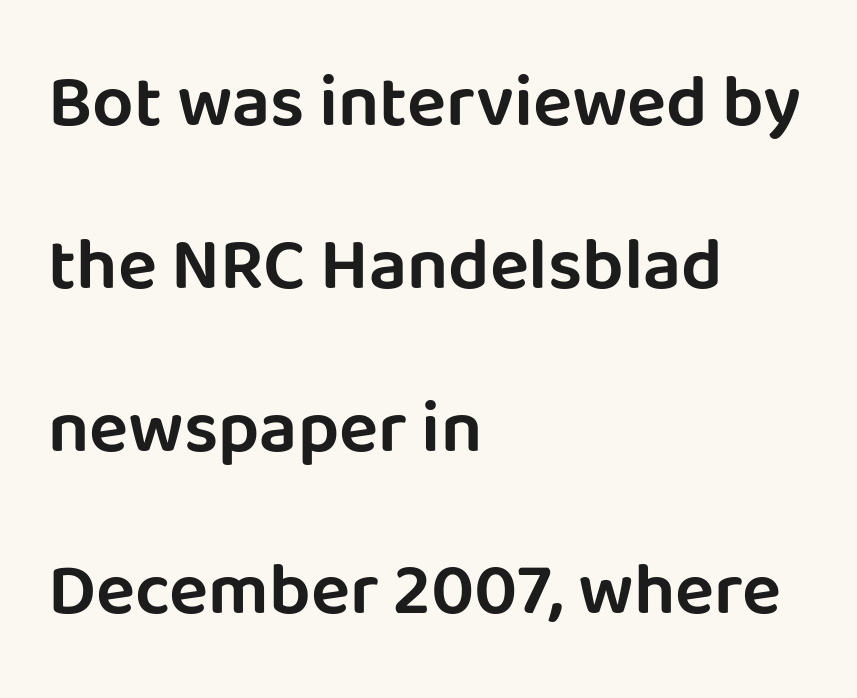
{"serif": "no", "italic": "no", "width": "normal", "stroke_contrast": "low", "x_height": "large", "monospaced": "no", "underline": "no", "align": "left", "line_spacing": "loose", "line_spacing_ratio": 2.23, "letter_spacing": "normal", "letter_spacing_em": 0.0, "glyph_px": 73}
